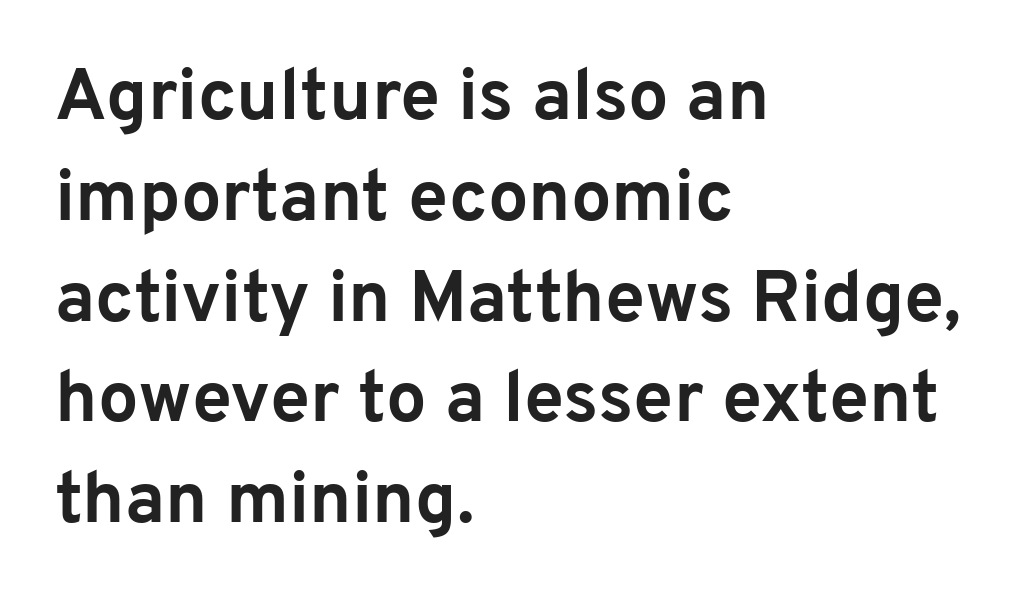
Rendered with straight, roman letterforms. Short and long lines alike share a common starting point at left. Letterform terminals end flat and unadorned throughout the passage. The passage shown stacks its lines at a standard gap. These lines carry a lot of weight — the face is fully bold. Clear beneath every line of the passage.
